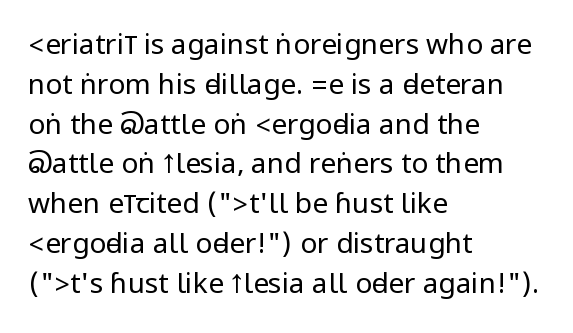
Horizontal bands of white between lines are of average thickness. A student would call this left alignment; a typographer would say flush left, rag right. The strokes are not fattened; the text isn't bold. A roman cut, with each character standing at attention. The baseline area is clear. This rendering leaves character spacing at its baseline value.
